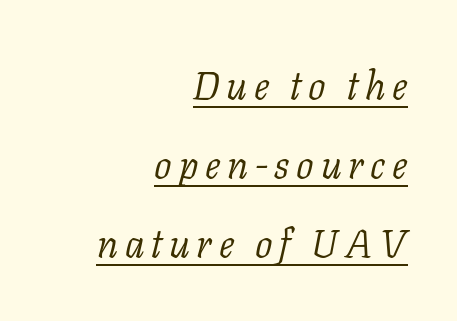
The image shows 39 px light serif type, italic (leaning right); set right-aligned, loose line spacing (2.03x), underlined; low stroke contrast and a medium x-height.
